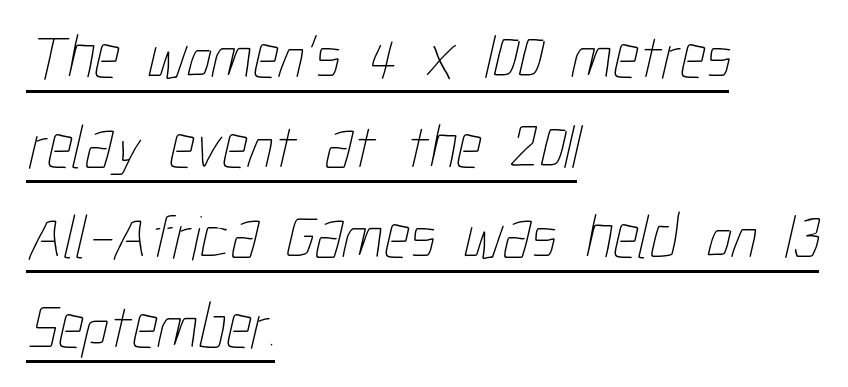
The typeface has the unassuming heft of standard copy or less. Default kerning and tracking; the words read as compact shapes. The face used here is proportionally spaced, like ordinary book or web type. Quick note: interline space is typical. Horizontal alignment here is leftward, the default for most running prose. Is there an underline? Yes — a line sits under the letters.
